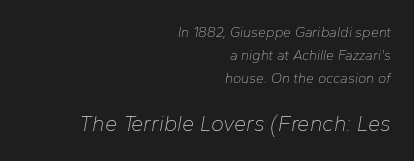
{"italic": "yes", "lean": "right", "slant_degrees": 10, "bold": "no", "underline": "no", "align": "right", "line_spacing": "normal", "line_spacing_ratio": 1.66, "letter_spacing": "normal", "letter_spacing_em": 0.0, "larger_block": "second", "size_ratio": 1.57, "glyph_px": 22}
